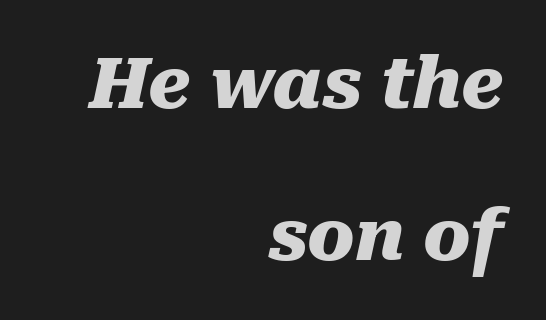
The image shows 71 px heavy type, italic (leaning right); set right-aligned, loose line spacing (2.14x), normal letter spacing, not underlined; medium stroke contrast and a medium x-height.
